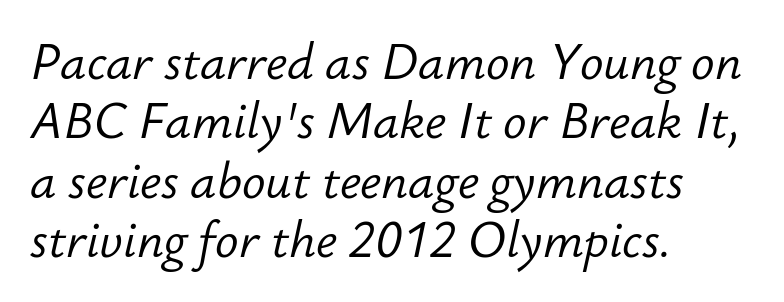
{"italic": "yes", "lean": "right", "slant_degrees": 12, "bold": "no", "weight": "light", "width": "normal", "stroke_contrast": "low", "x_height": "small", "monospaced": "no", "underline": "no", "align": "left", "line_spacing_ratio": 1.21, "letter_spacing": "normal", "letter_spacing_em": 0.0, "glyph_px": 49}
